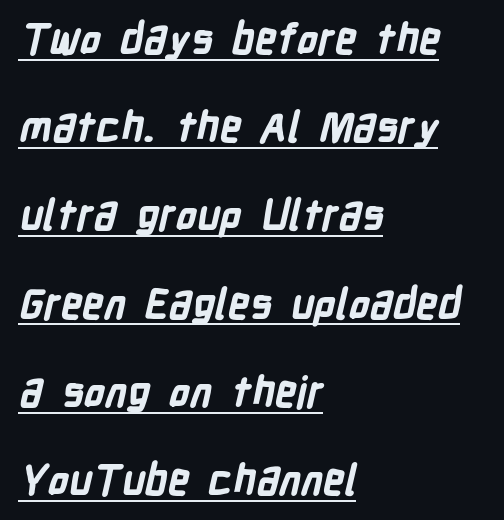
{"serif": "no", "bold": "yes", "weight": "bold", "width": "condensed", "stroke_contrast": "low", "x_height": "medium", "monospaced": "no", "underline": "yes", "align": "left", "line_spacing": "loose", "line_spacing_ratio": 2.1, "letter_spacing": "normal", "letter_spacing_em": 0.0, "glyph_px": 42}
